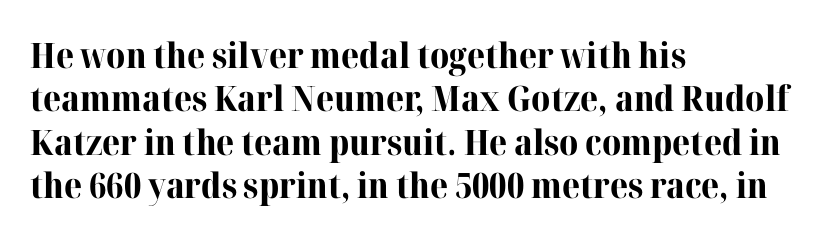
Q: Is the text bold? A: Yes.
Q: Is the text italic (slanted)? A: No, it is upright.
Q: Is the typeface a serif or a sans-serif typeface? A: Serif.
Q: Is the text underlined? A: No.
Q: How is the paragraph aligned? A: Left-aligned.
Q: Is the spacing between letters normal or unusually wide? A: Normal.
Q: Width (condensed, normal, or wide)? A: Normal.
Q: Stroke contrast? A: High.
Q: x-height? A: Medium.
Q: Monospaced? A: No.
